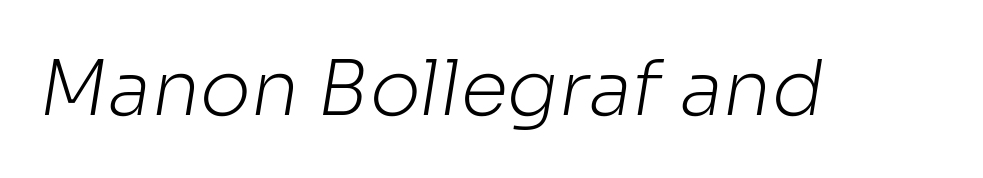
Q: Is the text bold? A: No.
Q: Is the typeface a serif or a sans-serif typeface? A: Sans-serif.
Q: Is the text underlined? A: No.
Q: Is the spacing between letters normal or unusually wide? A: Normal.
Q: Width (condensed, normal, or wide)? A: Normal.
Q: Stroke contrast? A: Low.
Q: x-height? A: Medium.
Q: Monospaced? A: No.
